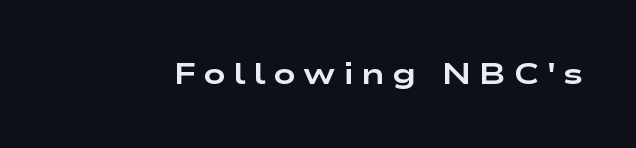
Q: Is the text bold? A: Yes.
Q: Is the text italic (slanted)? A: No, it is upright.
Q: Is the typeface a serif or a sans-serif typeface? A: Sans-serif.
Q: Is the text underlined? A: No.
Q: Is the spacing between letters normal or unusually wide? A: Unusually wide.
Q: Width (condensed, normal, or wide)? A: Wide.
Q: Stroke contrast? A: Low.
Q: x-height? A: Medium.
Q: Monospaced? A: No.
